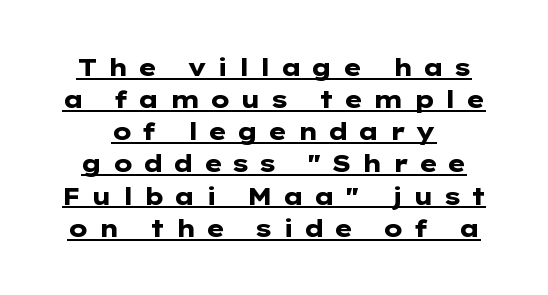
The image shows 24 px bold type, upright; set normal line spacing (1.34x), unusually wide letter spacing (+0.39 em), underlined.
